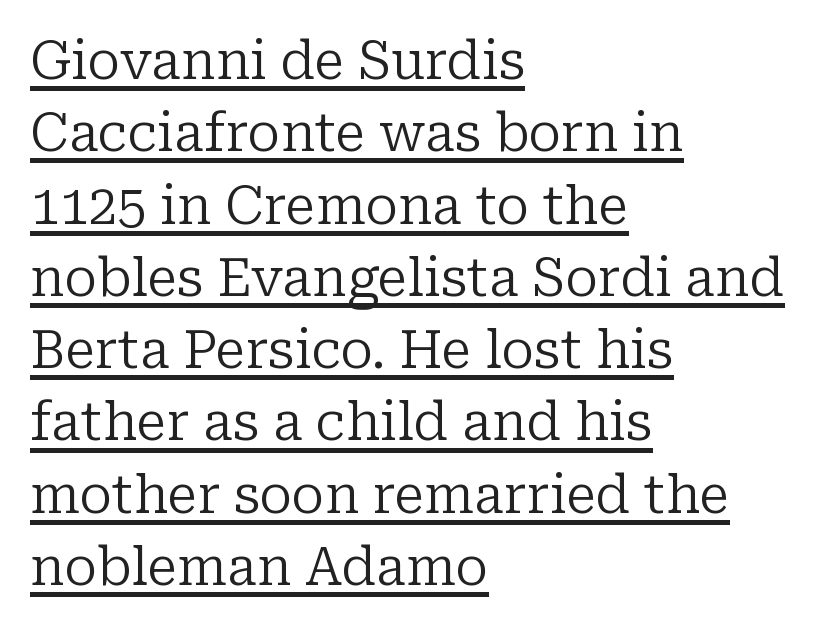
Q: Is the text bold? A: No.
Q: Is the text italic (slanted)? A: No, it is upright.
Q: Is the typeface a serif or a sans-serif typeface? A: Serif.
Q: Is the text underlined? A: Yes.
Q: How is the paragraph aligned? A: Left-aligned.
Q: Is the spacing between letters normal or unusually wide? A: Normal.
Q: Is the spacing between lines tight, normal or loose? A: Normal.
Q: Width (condensed, normal, or wide)? A: Normal.
Q: Stroke contrast? A: Low.
Q: x-height? A: Medium.
Q: Monospaced? A: No.
